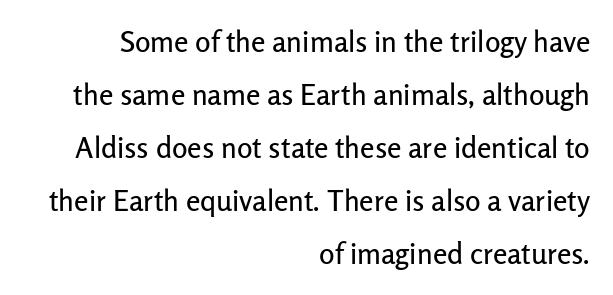
Q: Is the text italic (slanted)? A: No, it is upright.
Q: Is the typeface a serif or a sans-serif typeface? A: Sans-serif.
Q: Is the text underlined? A: No.
Q: How is the paragraph aligned? A: Right-aligned.
Q: Is the spacing between letters normal or unusually wide? A: Normal.
Q: Width (condensed, normal, or wide)? A: Normal.
Q: Stroke contrast? A: Low.
Q: x-height? A: Medium.
Q: Monospaced? A: No.
